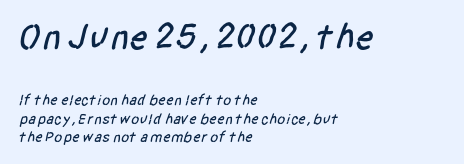
Q: Is the typeface a serif or a sans-serif typeface? A: Sans-serif.
Q: Is the text underlined? A: No.
Q: How is the paragraph aligned? A: Left-aligned.
Q: Is the spacing between letters normal or unusually wide? A: Normal.
Q: Which block of text is set in a larger size, the first (top) or the second (bottom)? A: The first (top) one.
Q: Width (condensed, normal, or wide)? A: Condensed.
Q: Stroke contrast? A: Low.
Q: x-height? A: Large.
Q: Monospaced? A: No.
